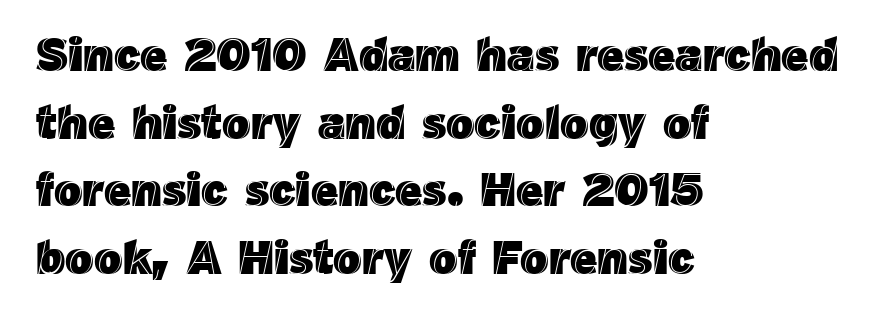
The face used here is proportionally spaced, like ordinary book or web type. Notice how the passage keeps a crisp vertical edge on the left only. The rendering keeps characters at their native spacing. Quick note: interline space is typical. Upright lettering throughout.
